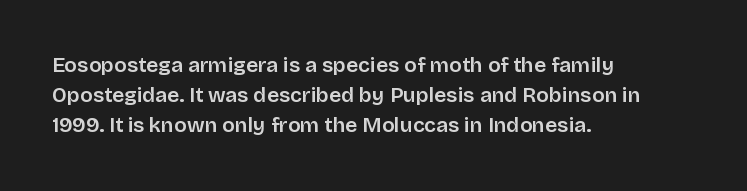
{"italic": "no", "underline": "no", "align": "left", "line_spacing": "normal", "line_spacing_ratio": 1.44, "letter_spacing": "normal", "letter_spacing_em": 0.0, "glyph_px": 21}
